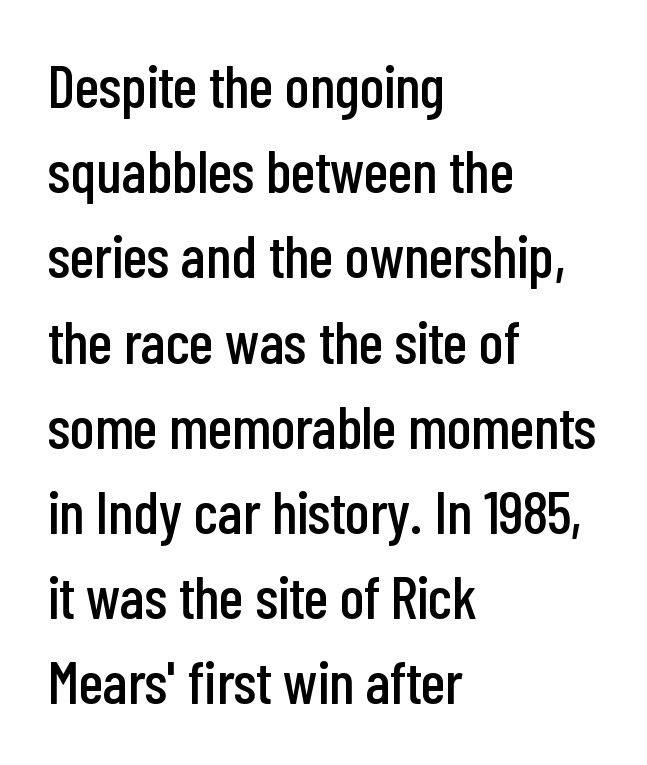
The image shows 60 px condensed sans-serif type, upright; set left-aligned, normal line spacing (1.42x), normal letter spacing, not underlined; low stroke contrast and a medium x-height.
